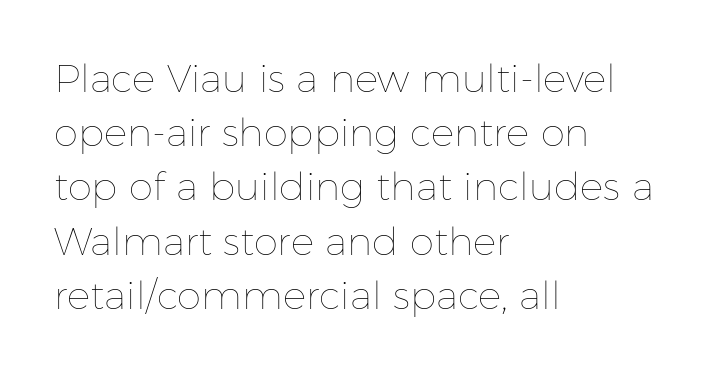
The image shows 39 px thin type, upright; set left-aligned, normal line spacing (1.39x), normal letter spacing, not underlined; low stroke contrast and a medium x-height.
